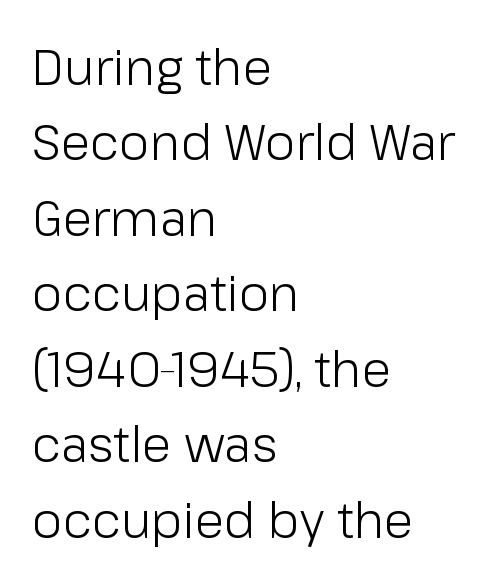
Q: Is the text bold? A: No.
Q: Is the text italic (slanted)? A: No, it is upright.
Q: Is the typeface a serif or a sans-serif typeface? A: Sans-serif.
Q: Is the text underlined? A: No.
Q: How is the paragraph aligned? A: Left-aligned.
Q: Is the spacing between letters normal or unusually wide? A: Normal.
Q: Is the spacing between lines tight, normal or loose? A: Normal.
Q: Width (condensed, normal, or wide)? A: Normal.
Q: Stroke contrast? A: Low.
Q: x-height? A: Medium.
Q: Monospaced? A: No.
